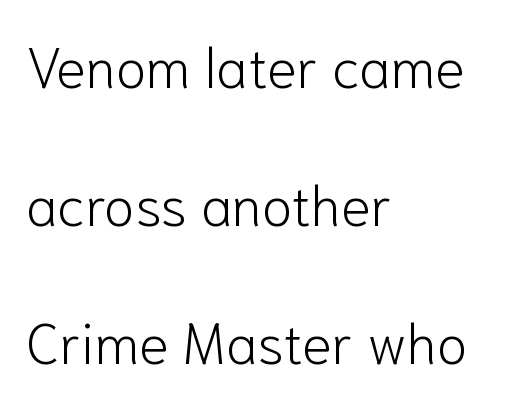
{"serif": "no", "italic": "no", "bold": "no", "weight": "light", "width": "normal", "stroke_contrast": "low", "x_height": "medium", "monospaced": "no", "underline": "no", "align": "left", "line_spacing": "loose", "line_spacing_ratio": 2.46, "letter_spacing": "normal", "letter_spacing_em": 0.0, "glyph_px": 56}
